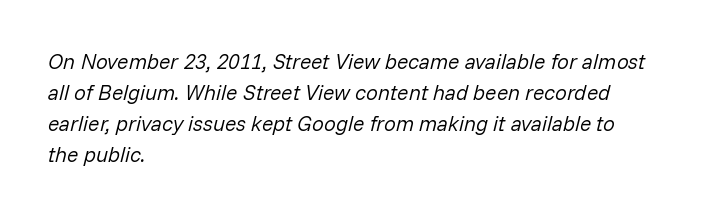
Q: Is the text bold? A: No.
Q: Is the text italic (slanted)? A: Yes, it leans right by about 14 degrees.
Q: Is the text underlined? A: No.
Q: How is the paragraph aligned? A: Left-aligned.
Q: Is the spacing between letters normal or unusually wide? A: Normal.
Q: Is the spacing between lines tight, normal or loose? A: Normal.
